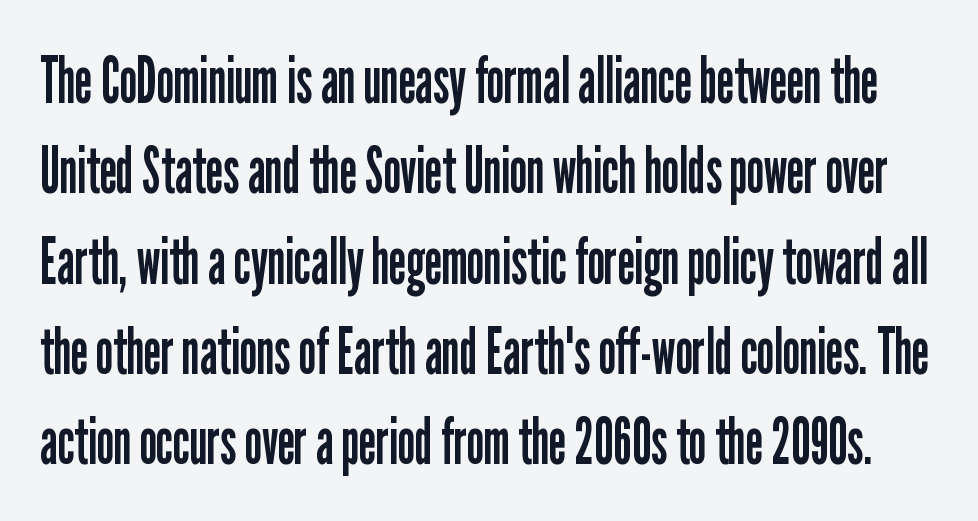
The image shows 65 px regular-weight, condensed sans-serif type, upright; set normal line spacing (1.39x), normal letter spacing, not underlined; low stroke contrast and a medium x-height.
